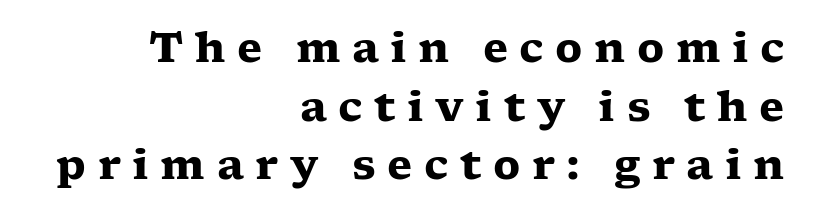
{"serif": "yes", "italic": "no", "bold": "yes", "weight": "heavy", "width": "wide", "stroke_contrast": "low", "x_height": "medium", "monospaced": "no", "underline": "no", "align": "right", "line_spacing": "normal", "line_spacing_ratio": 1.43, "letter_spacing": "wide", "letter_spacing_em": 0.28, "glyph_px": 41}
